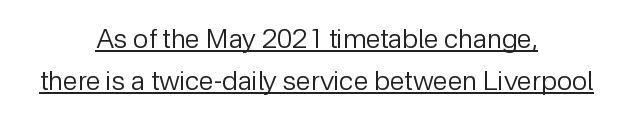
{"italic": "no", "bold": "no", "underline": "yes", "align": "center", "line_spacing": "normal", "line_spacing_ratio": 1.57, "letter_spacing": "normal", "letter_spacing_em": 0.0, "glyph_px": 27}
